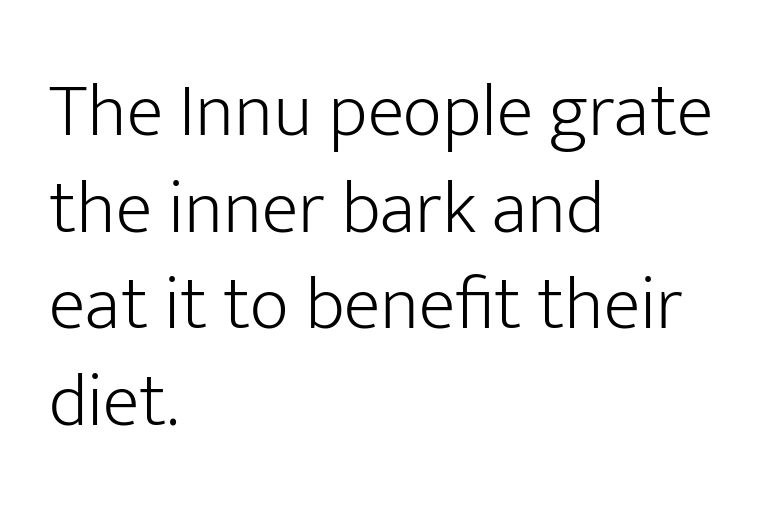
The image shows 76 px light sans-serif type, upright; set left-aligned, normal line spacing (1.27x), normal letter spacing, not underlined; low stroke contrast and a medium x-height.
